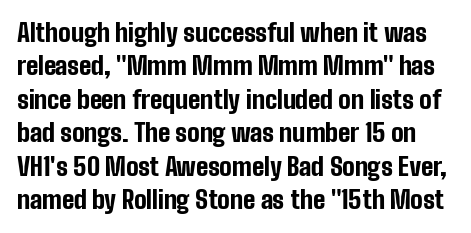
{"italic": "no", "bold": "yes", "underline": "no", "line_spacing": "normal", "line_spacing_ratio": 1.34, "letter_spacing": "normal", "letter_spacing_em": 0.0, "glyph_px": 25}
